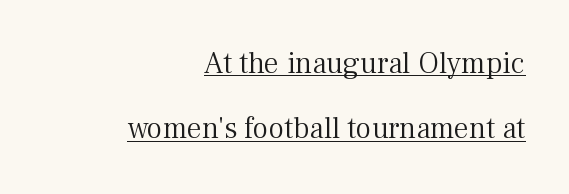
{"serif": "yes", "italic": "no", "bold": "no", "weight": "light", "width": "normal", "stroke_contrast": "medium", "x_height": "medium", "monospaced": "no", "underline": "yes", "align": "right", "line_spacing": "loose", "line_spacing_ratio": 2.18, "letter_spacing": "normal", "letter_spacing_em": 0.0, "glyph_px": 30}
